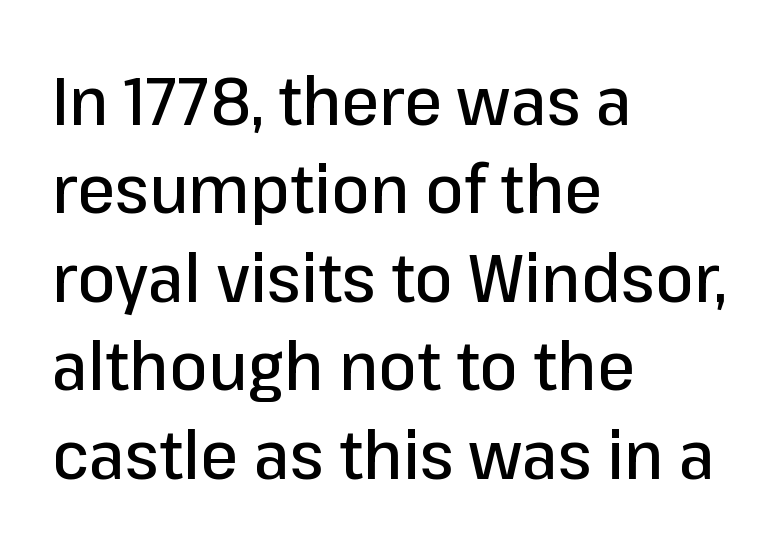
{"serif": "no", "italic": "no", "width": "normal", "stroke_contrast": "low", "x_height": "medium", "monospaced": "no", "underline": "no", "align": "left", "line_spacing": "normal", "line_spacing_ratio": 1.3, "letter_spacing": "normal", "letter_spacing_em": 0.0, "glyph_px": 68}
